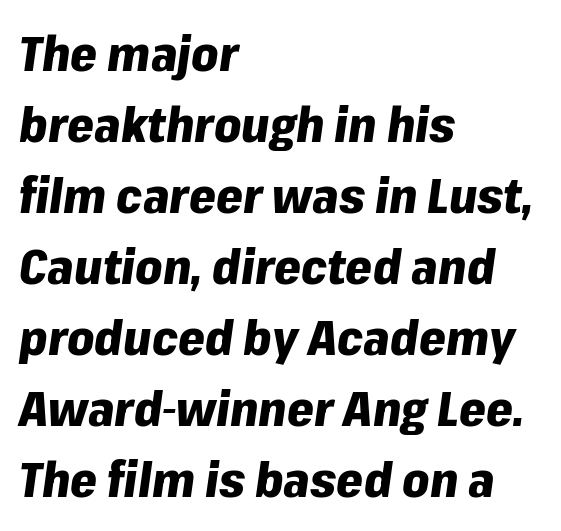
Q: Is the text bold? A: Yes.
Q: Is the text italic (slanted)? A: Yes, it leans right by about 8 degrees.
Q: Is the text underlined? A: No.
Q: How is the paragraph aligned? A: Left-aligned.
Q: Is the spacing between letters normal or unusually wide? A: Normal.
Q: Is the spacing between lines tight, normal or loose? A: Normal.
Q: Width (condensed, normal, or wide)? A: Normal.
Q: Stroke contrast? A: Low.
Q: x-height? A: Medium.
Q: Monospaced? A: No.
